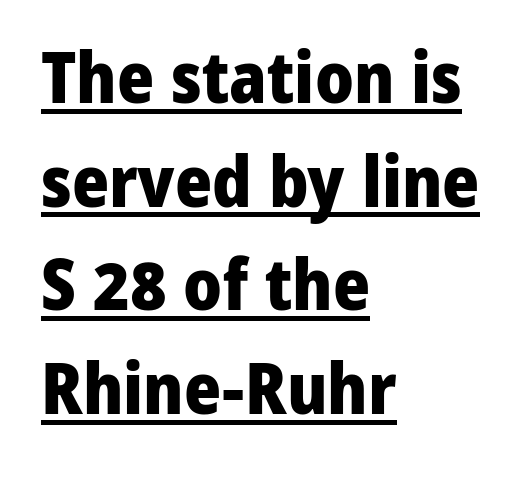
The image shows 71 px heavy sans-serif type, upright; set left-aligned, normal line spacing (1.46x), normal letter spacing, underlined; low stroke contrast and a medium x-height.
